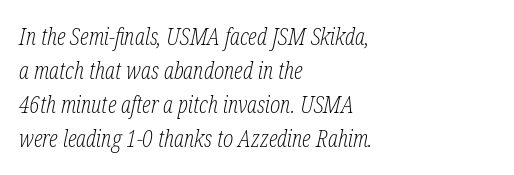
These lines stack with their left ends in a neat column. Default kerning and tracking; the words read as compact shapes. The space between consecutive lines is moderate. Underline: absent. The passage shown is not bold in any degree. Rendered with sloped, italic letterforms.
